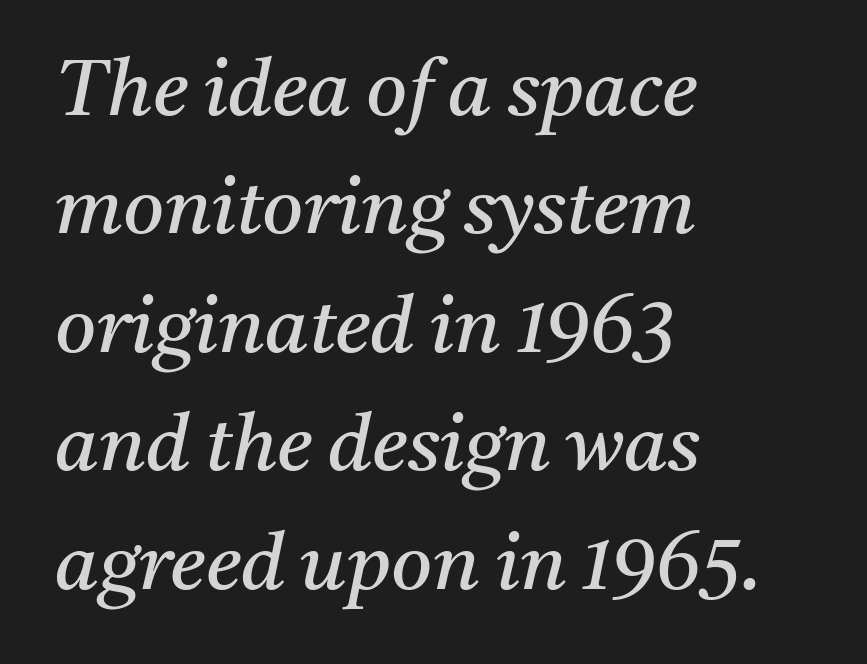
Q: Is the text bold? A: No.
Q: Is the text italic (slanted)? A: Yes, it leans right by about 11 degrees.
Q: Is the typeface a serif or a sans-serif typeface? A: Serif.
Q: Is the text underlined? A: No.
Q: How is the paragraph aligned? A: Left-aligned.
Q: Is the spacing between letters normal or unusually wide? A: Normal.
Q: Is the spacing between lines tight, normal or loose? A: Normal.
Q: Width (condensed, normal, or wide)? A: Normal.
Q: Stroke contrast? A: Medium.
Q: x-height? A: Medium.
Q: Monospaced? A: No.
